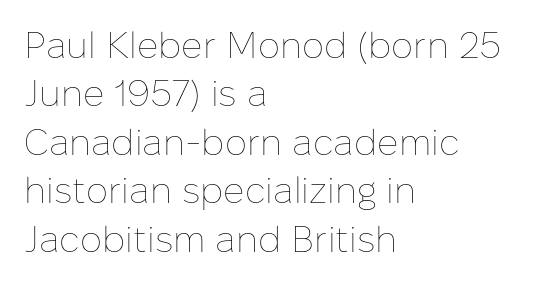
{"italic": "no", "bold": "no", "weight": "thin", "width": "normal", "stroke_contrast": "low", "x_height": "medium", "monospaced": "no", "underline": "no", "align": "left", "line_spacing": "normal", "line_spacing_ratio": 1.31, "letter_spacing": "normal", "letter_spacing_em": 0.0, "glyph_px": 37}
